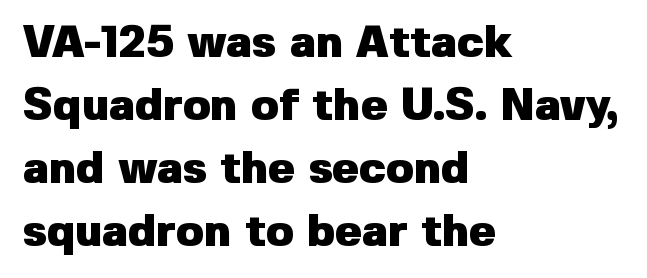
{"serif": "no", "italic": "no", "bold": "yes", "weight": "heavy", "width": "normal", "stroke_contrast": "low", "x_height": "medium", "monospaced": "no", "underline": "no", "align": "left", "line_spacing": "normal", "line_spacing_ratio": 1.4, "letter_spacing": "normal", "letter_spacing_em": 0.0, "glyph_px": 45}
